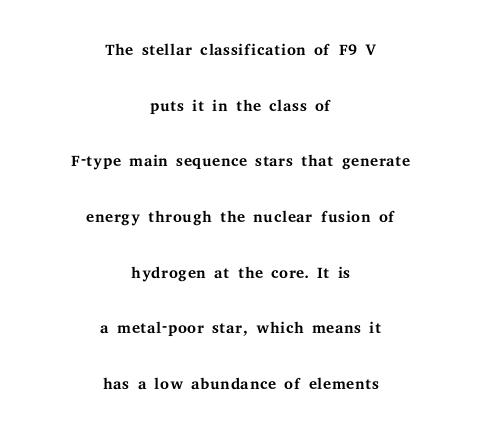
{"italic": "no", "bold": "no", "underline": "no", "align": "center", "line_spacing": "loose", "line_spacing_ratio": 2.42, "letter_spacing": "normal", "letter_spacing_em": 0.0, "glyph_px": 23}
